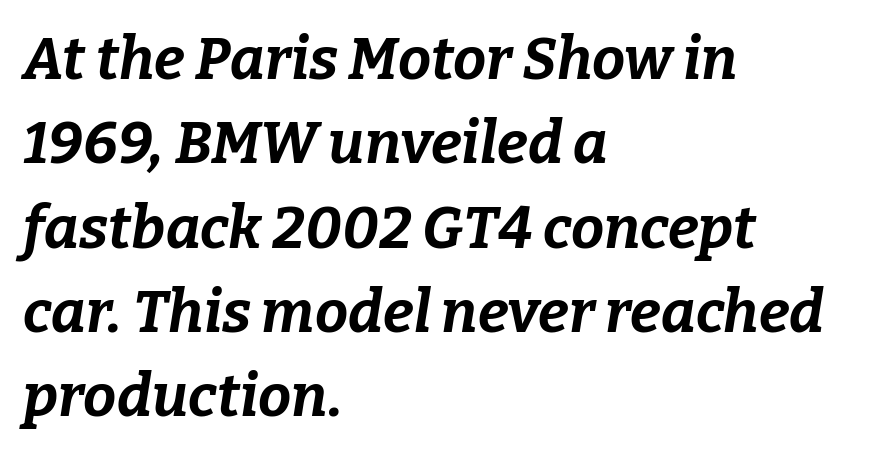
Q: Is the text bold? A: Yes.
Q: Is the text italic (slanted)? A: Yes, it leans right by about 9 degrees.
Q: Is the text underlined? A: No.
Q: How is the paragraph aligned? A: Left-aligned.
Q: Is the spacing between letters normal or unusually wide? A: Normal.
Q: Is the spacing between lines tight, normal or loose? A: Normal.
Q: Width (condensed, normal, or wide)? A: Normal.
Q: Stroke contrast? A: Low.
Q: x-height? A: Medium.
Q: Monospaced? A: No.
